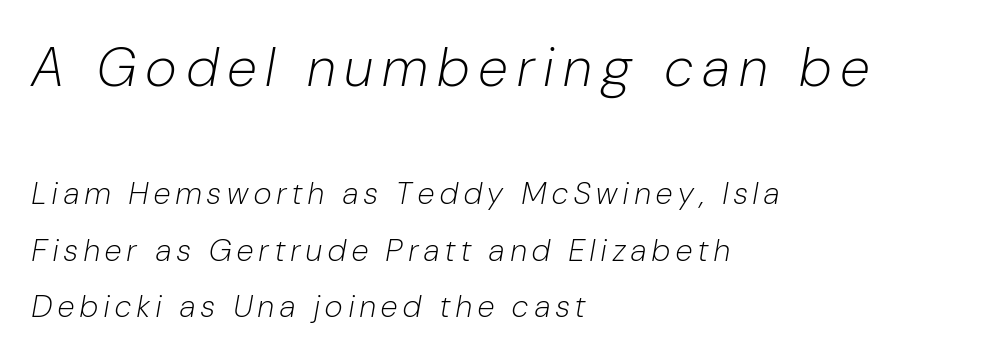
{"italic": "yes", "lean": "right", "slant_degrees": 10, "bold": "no", "weight": "light", "width": "condensed", "stroke_contrast": "low", "x_height": "medium", "monospaced": "no", "underline": "no", "align": "left", "line_spacing_ratio": 1.82, "letter_spacing": "wide", "letter_spacing_em": 0.2, "larger_block": "first", "size_ratio": 1.74, "glyph_px": 54}
